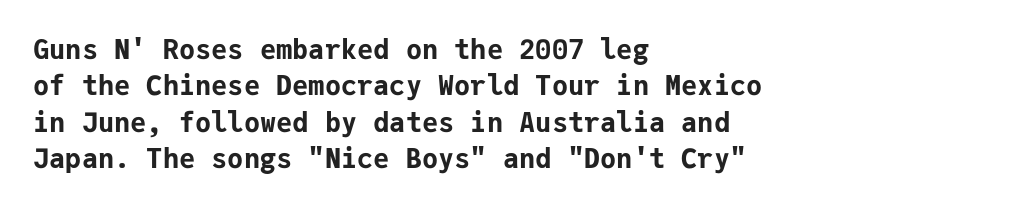
The image shows 27 px bold type, upright; set left-aligned, normal line spacing (1.35x), normal letter spacing, not underlined.
